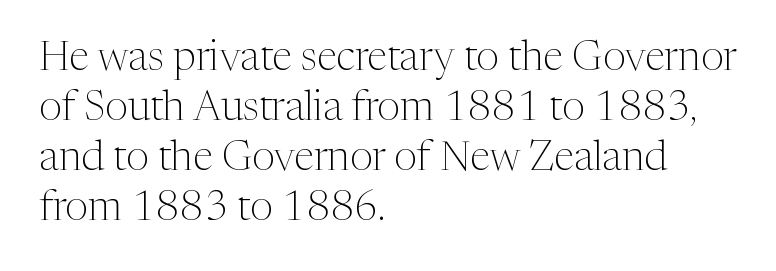
{"serif": "yes", "italic": "no", "bold": "no", "weight": "light", "width": "normal", "stroke_contrast": "medium", "x_height": "medium", "monospaced": "no", "underline": "no", "align": "left", "line_spacing_ratio": 1.22, "letter_spacing": "normal", "letter_spacing_em": 0.0, "glyph_px": 41}
